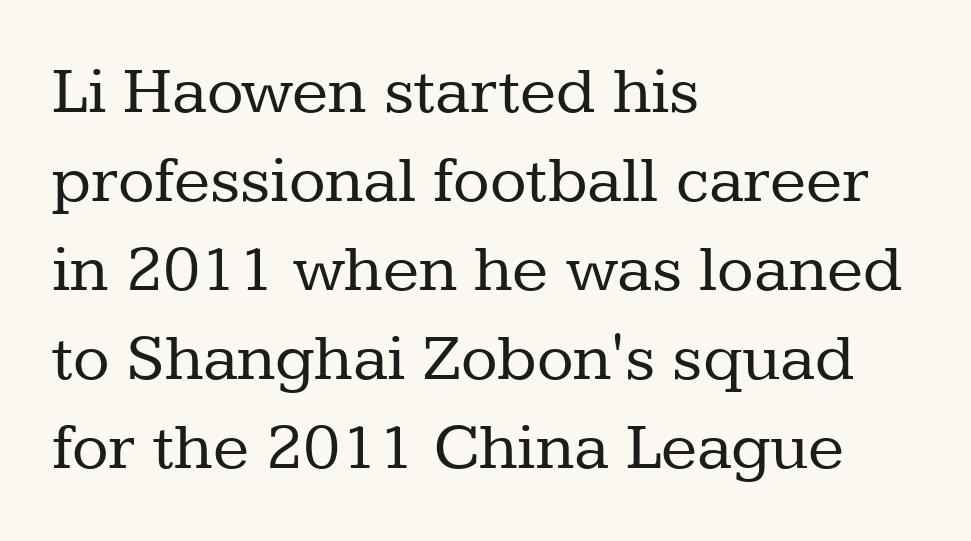
The image shows 67 px regular-weight serif type, upright; set left-aligned, normal line spacing (1.33x), normal letter spacing, not underlined; low stroke contrast and a medium x-height.
